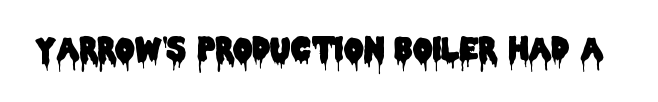
The image shows 31 px condensed sans-serif type, upright; set normal letter spacing, not underlined; low stroke contrast and a large x-height.
